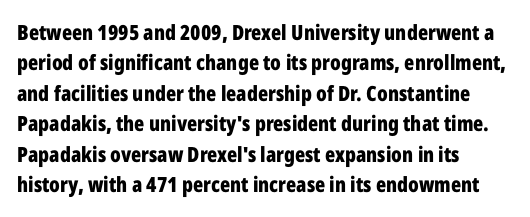
The image shows 21 px bold type, upright; set left-aligned, normal line spacing (1.45x), normal letter spacing, not underlined.
